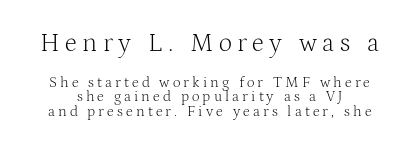
Q: Is the text bold? A: No.
Q: Is the text italic (slanted)? A: No, it is upright.
Q: Is the text underlined? A: No.
Q: Is the spacing between letters normal or unusually wide? A: Unusually wide.
Q: Is the spacing between lines tight, normal or loose? A: Tight.
Q: Which block of text is set in a larger size, the first (top) or the second (bottom)? A: The first (top) one.
